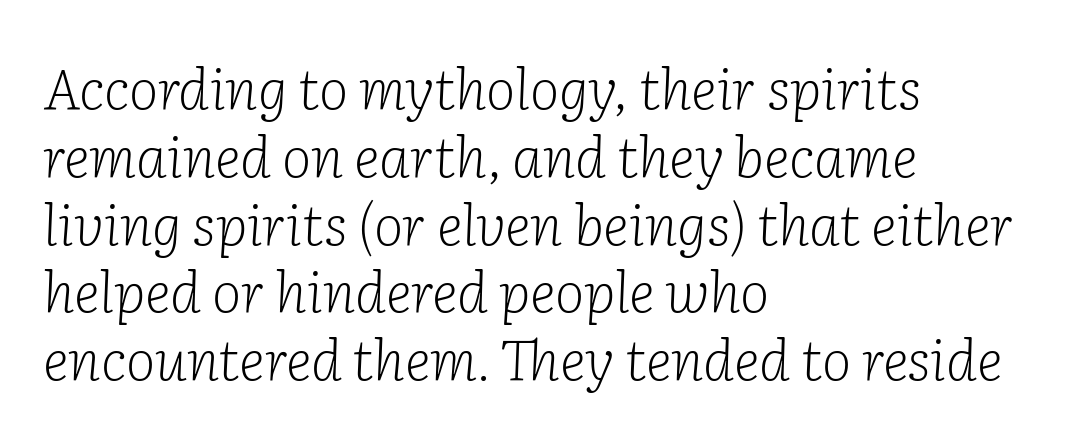
The rendering uses natural spacing where letterforms have individual widths. Tracking here is standard; glyphs follow each other at the usual distance. The font family rendered here belongs to the serif group. The paragraph has a hard left edge and a soft right edge. A typesetter would mark this as italic. Is the type heavy? It reads as light-to-regular instead.
